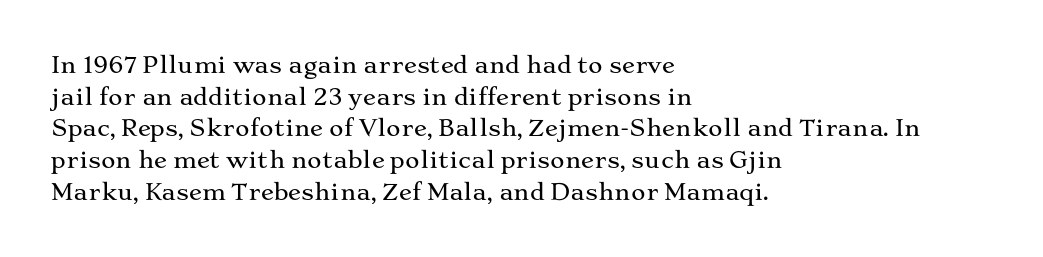
Q: Is the text italic (slanted)? A: No, it is upright.
Q: Is the text underlined? A: No.
Q: How is the paragraph aligned? A: Left-aligned.
Q: Is the spacing between letters normal or unusually wide? A: Normal.
Q: Is the spacing between lines tight, normal or loose? A: Normal.
